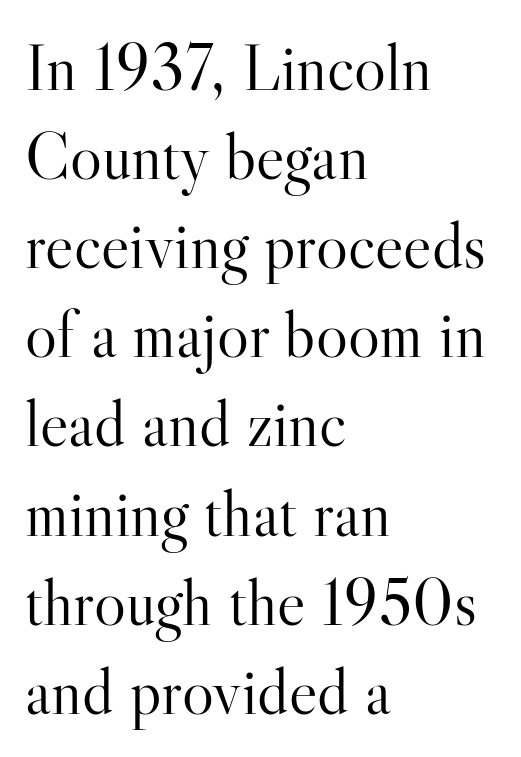
The image shows 67 px light serif type, upright; set left-aligned, normal line spacing (1.33x), normal letter spacing, not underlined; high stroke contrast and a small x-height.
